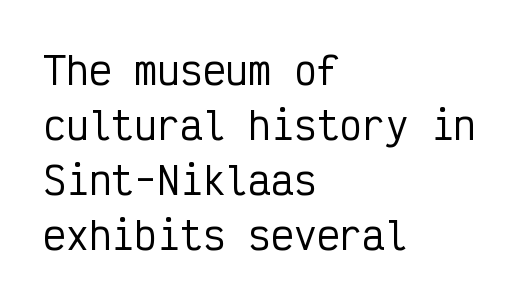
Q: Is the text italic (slanted)? A: No, it is upright.
Q: Is the typeface a serif or a sans-serif typeface? A: Sans-serif.
Q: Is the text underlined? A: No.
Q: How is the paragraph aligned? A: Left-aligned.
Q: Is the spacing between letters normal or unusually wide? A: Normal.
Q: Is the spacing between lines tight, normal or loose? A: Normal.
Q: Width (condensed, normal, or wide)? A: Condensed.
Q: Stroke contrast? A: Low.
Q: x-height? A: Medium.
Q: Monospaced? A: Yes.
